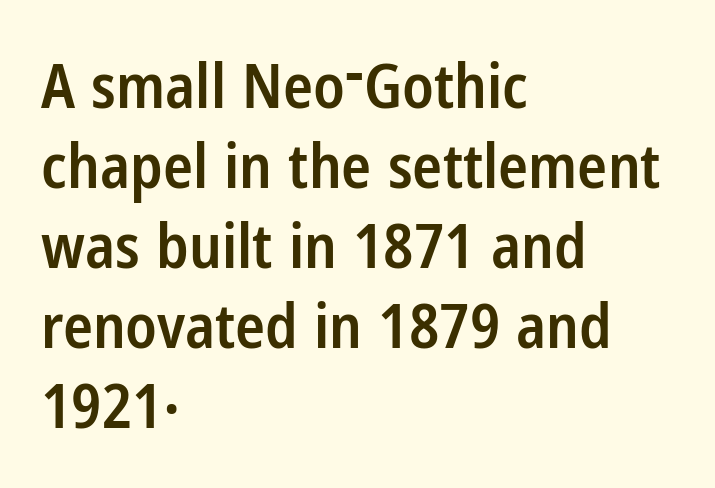
{"serif": "no", "italic": "no", "bold": "semi", "weight": "semibold", "width": "condensed", "stroke_contrast": "low", "x_height": "medium", "monospaced": "no", "underline": "no", "align": "left", "line_spacing": "normal", "line_spacing_ratio": 1.29, "letter_spacing": "normal", "letter_spacing_em": 0.0, "glyph_px": 62}
